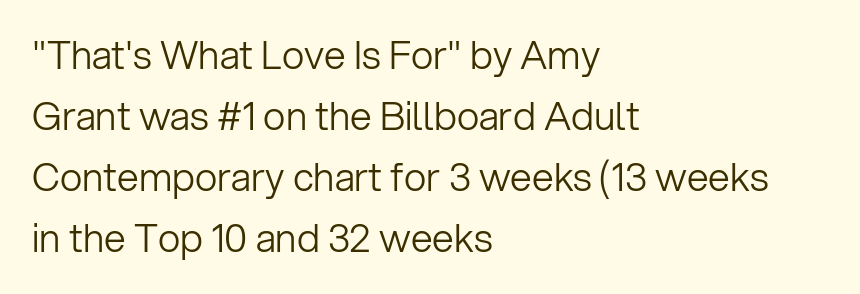
{"serif": "no", "italic": "no", "bold": "no", "weight": "light", "width": "normal", "stroke_contrast": "low", "x_height": "medium", "monospaced": "no", "underline": "no", "align": "left", "line_spacing": "normal", "line_spacing_ratio": 1.56, "letter_spacing": "normal", "letter_spacing_em": 0.0, "glyph_px": 39}
